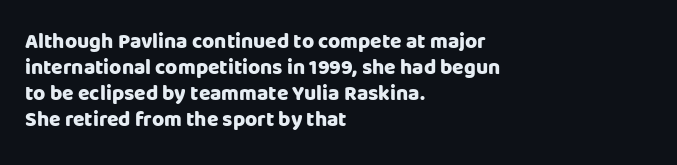
The image shows 21 px bold type, upright; set left-aligned, line spacing 1.24x, normal letter spacing, not underlined.
